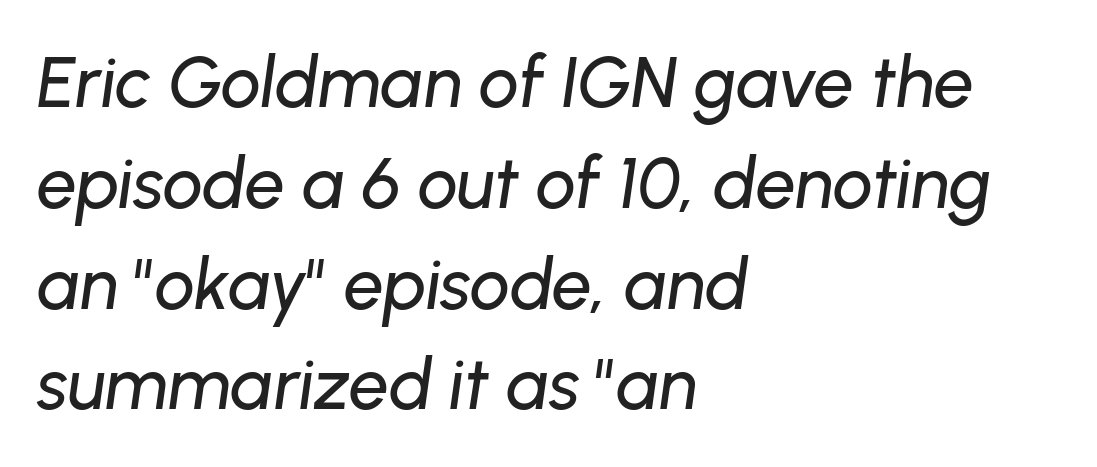
These lines are rendered in a variable-pitch font. These lines stack with their left ends in a neat column. Is the letter spacing exaggerated? No — it looks like the ordinary default. Rendered with sloped, italic letterforms.
